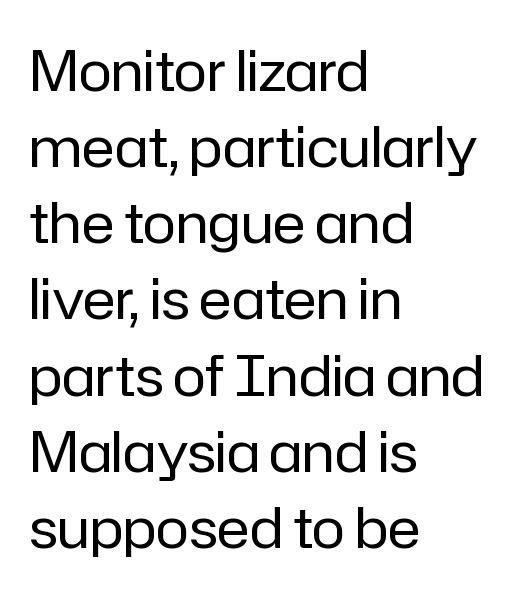
Caption: standard tracking, unaltered. The text was rendered using a sans face with plain stroke endings. The passage is arranged the way most books set body copy — flush left. Unmarked baselines from the first word to the last. A quiet, ordinary-to-light weight characterises the typeface.
